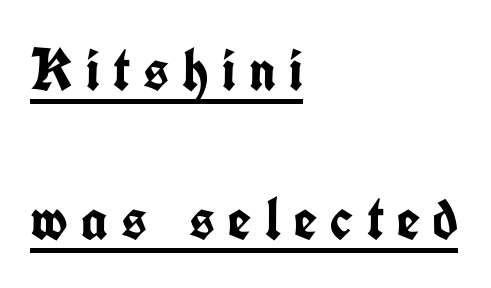
The image shows 60 px semibold, condensed sans-serif type, upright; set left-aligned, loose line spacing (2.48x), unusually wide letter spacing (+0.22 em), underlined; low stroke contrast and a medium x-height.
